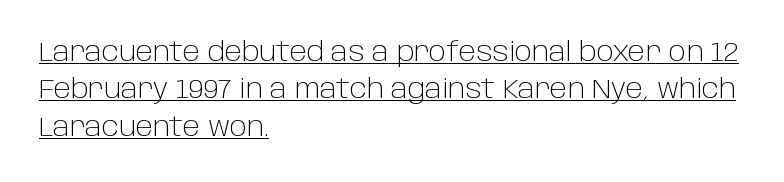
Q: Is the text bold? A: No.
Q: Is the text italic (slanted)? A: No, it is upright.
Q: Is the text underlined? A: Yes.
Q: How is the paragraph aligned? A: Left-aligned.
Q: Is the spacing between letters normal or unusually wide? A: Normal.
Q: Is the spacing between lines tight, normal or loose? A: Normal.
